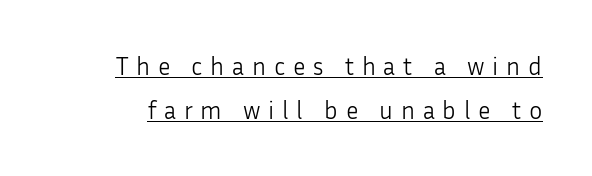
The typeface has the unassuming heft of standard copy or less. Like a heading marked for emphasis, these lines bear an underscore. Caption: expanded tracking, letters set apart. Rendered with straight, roman letterforms.
